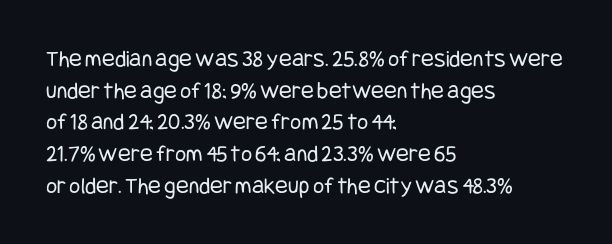
{"italic": "no", "bold": "no", "underline": "no", "align": "left", "line_spacing": "normal", "line_spacing_ratio": 1.32, "letter_spacing": "normal", "letter_spacing_em": 0.0, "glyph_px": 24}
